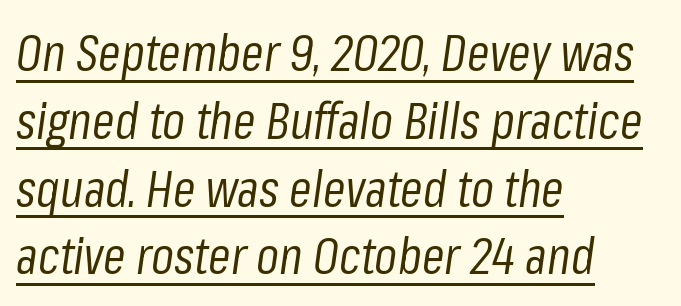
The image shows 51 px regular-weight, condensed type, italic (leaning right); set left-aligned, normal line spacing (1.33x), normal letter spacing, underlined; low stroke contrast and a medium x-height.
